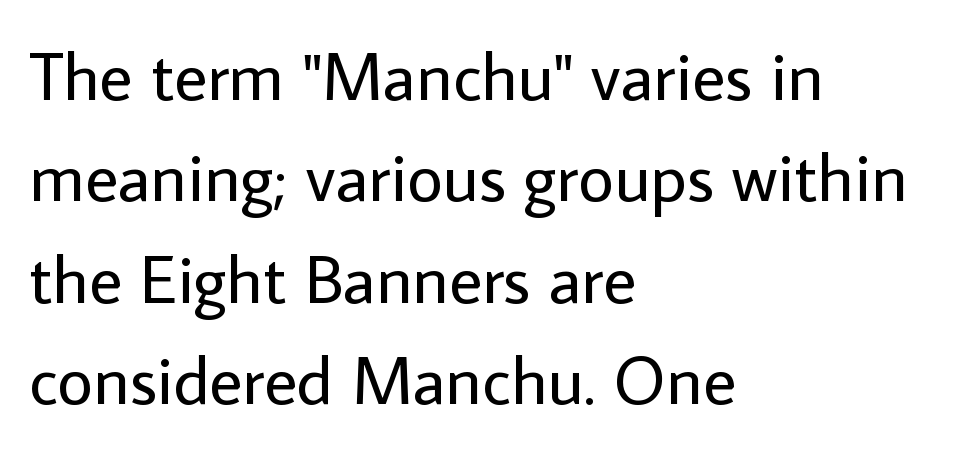
{"serif": "no", "italic": "no", "bold": "no", "weight": "regular", "width": "normal", "stroke_contrast": "low", "x_height": "medium", "monospaced": "no", "underline": "no", "align": "left", "line_spacing": "normal", "line_spacing_ratio": 1.47, "letter_spacing": "normal", "letter_spacing_em": 0.0, "glyph_px": 69}
